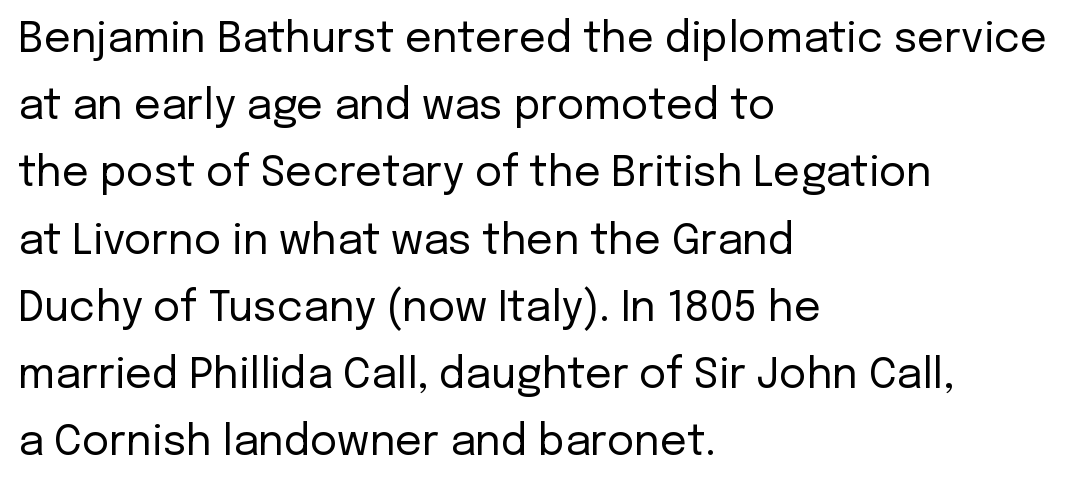
Q: Is the text bold? A: No.
Q: Is the text italic (slanted)? A: No, it is upright.
Q: Is the typeface a serif or a sans-serif typeface? A: Sans-serif.
Q: Is the text underlined? A: No.
Q: How is the paragraph aligned? A: Left-aligned.
Q: Is the spacing between letters normal or unusually wide? A: Normal.
Q: Is the spacing between lines tight, normal or loose? A: Normal.
Q: Width (condensed, normal, or wide)? A: Normal.
Q: Stroke contrast? A: Low.
Q: x-height? A: Medium.
Q: Monospaced? A: No.
